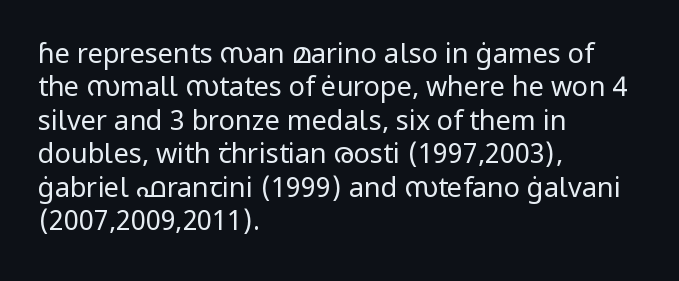
No letter is thick-stroked: the sample isn't bold. This rendering leaves character spacing at its baseline value. A bare baseline throughout the passage. Line beginnings align vertically; line endings do not. This sample uses an upright cut, with every glyph sitting square on the baseline.
